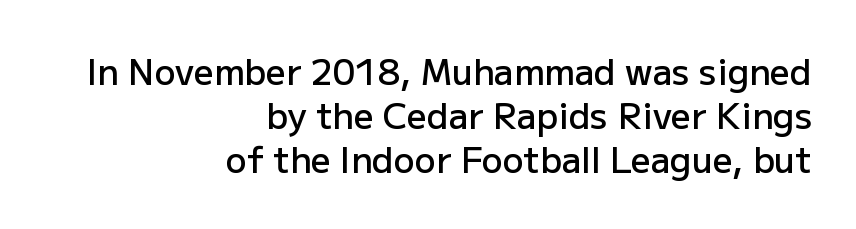
{"serif": "no", "italic": "no", "bold": "semi", "weight": "semibold", "width": "normal", "stroke_contrast": "low", "x_height": "medium", "monospaced": "no", "underline": "no", "align": "right", "line_spacing": "normal", "line_spacing_ratio": 1.26, "letter_spacing": "normal", "letter_spacing_em": 0.0, "glyph_px": 35}
